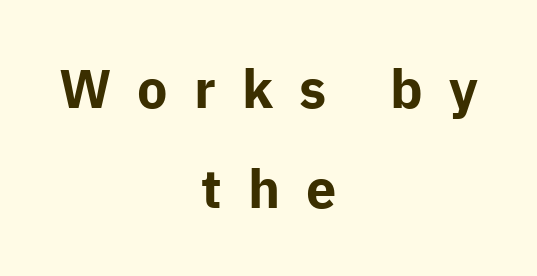
The image shows 54 px bold sans-serif type, upright; set centered, line spacing 1.86x, unusually wide letter spacing (+0.48 em), not underlined; low stroke contrast and a medium x-height.
